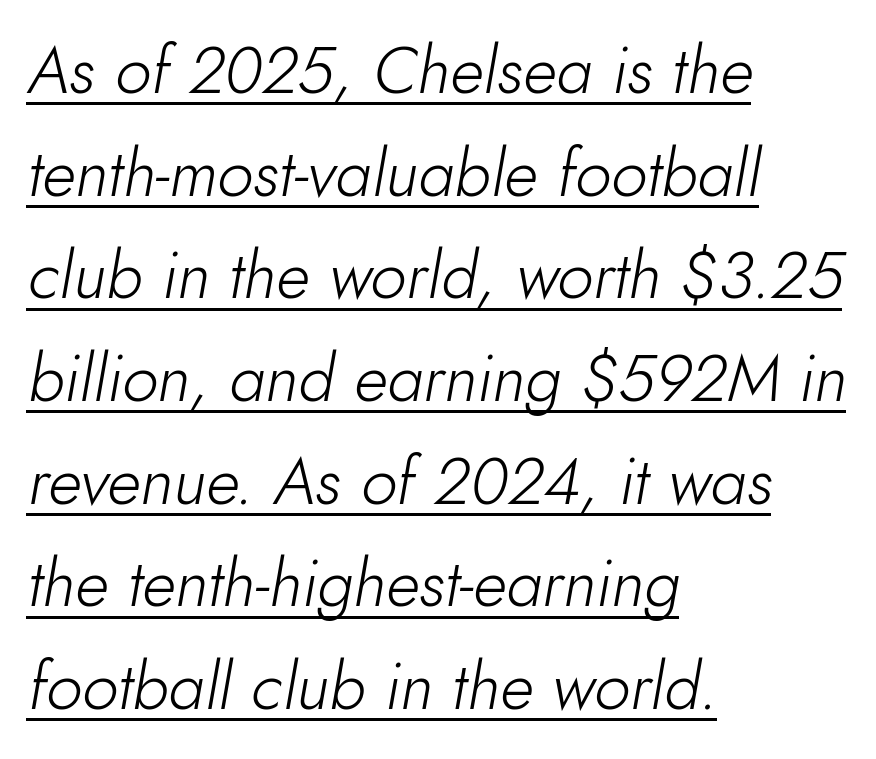
The image shows 65 px light type, italic (leaning right); set left-aligned, normal line spacing (1.58x), normal letter spacing, underlined; low stroke contrast and a small x-height.
